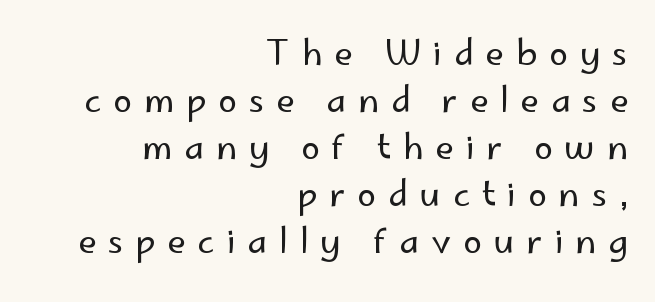
The image shows 34 px regular-weight sans-serif type, upright; set right-aligned, normal line spacing (1.38x), unusually wide letter spacing (+0.35 em), not underlined; low stroke contrast and a small x-height.
